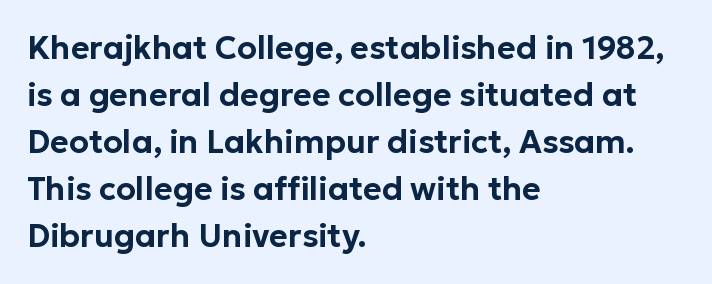
The image shows 32 px sans-serif type, upright; set left-aligned, normal line spacing (1.47x), normal letter spacing, not underlined; low stroke contrast and a medium x-height.
